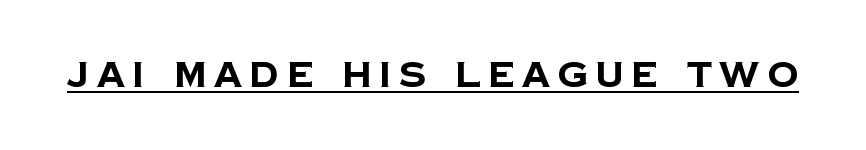
What weight is shown? A full bold with thick strokes. Tracking here is generous; glyphs stand well apart from one another. Note the varied advance widths — an 'i' is clearly narrower than an 'm'. Observe the absence of serifs on each vertical stroke in this sample. The sample's only ornament is a line tracing under the words.
